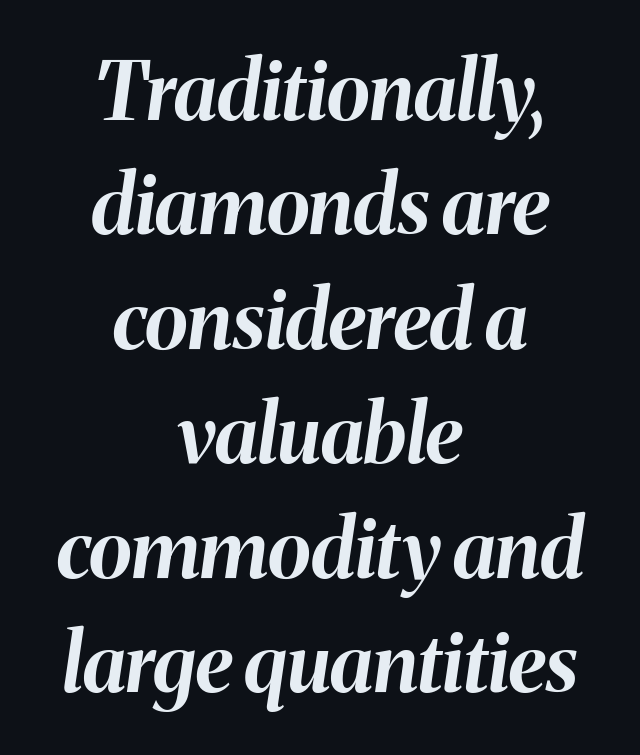
{"italic": "yes", "lean": "right", "slant_degrees": 8, "bold": "yes", "weight": "bold", "width": "normal", "stroke_contrast": "medium", "x_height": "medium", "monospaced": "no", "underline": "no", "align": "center", "line_spacing": "normal", "line_spacing_ratio": 1.43, "letter_spacing": "normal", "letter_spacing_em": 0.0, "glyph_px": 80}
